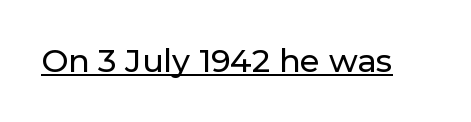
How are the letters spaced? Ordinarily, with no added tracking. Unlike a traditional serif, this face leaves its strokes unadorned. The letters stand upright; this is a roman face. The face used here appears with an underline applied.
